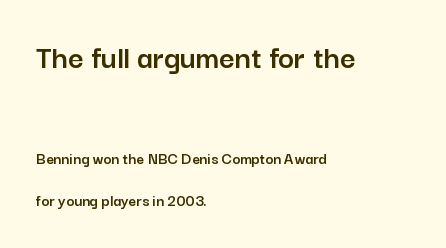
{"serif": "no", "italic": "no", "width": "normal", "stroke_contrast": "low", "x_height": "medium", "monospaced": "no", "underline": "no", "align": "left", "line_spacing": "loose", "line_spacing_ratio": 2.49, "letter_spacing": "normal", "letter_spacing_em": 0.0, "larger_block": "first", "size_ratio": 2.0, "glyph_px": 34}
